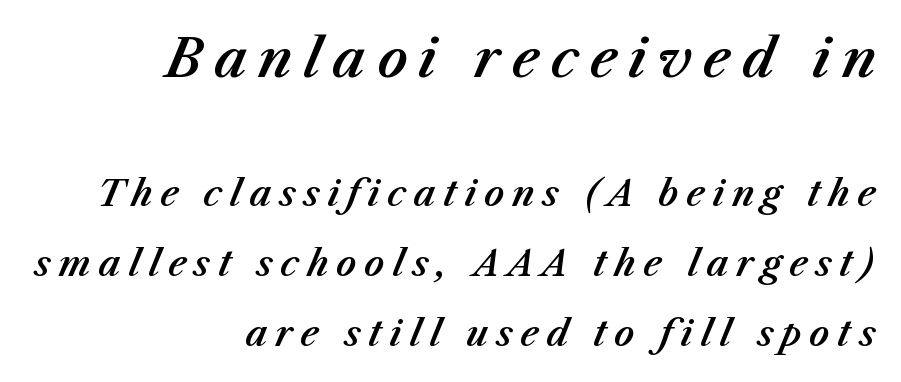
Q: Is the text italic (slanted)? A: Yes, it leans right by about 23 degrees.
Q: Is the text underlined? A: No.
Q: How is the paragraph aligned? A: Right-aligned.
Q: Is the spacing between letters normal or unusually wide? A: Unusually wide.
Q: Is the spacing between lines tight, normal or loose? A: Loose.
Q: Which block of text is set in a larger size, the first (top) or the second (bottom)? A: The first (top) one.
Q: Width (condensed, normal, or wide)? A: Normal.
Q: Stroke contrast? A: Medium.
Q: x-height? A: Medium.
Q: Monospaced? A: No.
